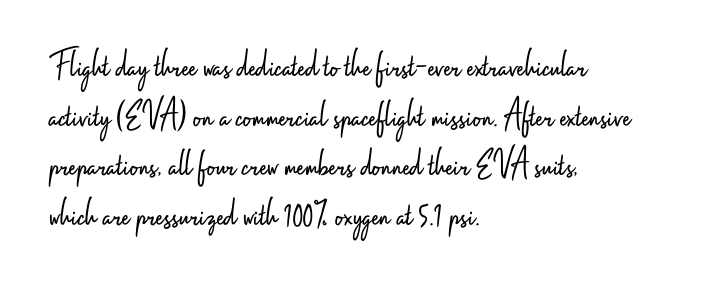
The image shows 40 px light, condensed sans-serif type; set left-aligned, line spacing 1.24x, normal letter spacing, not underlined; low stroke contrast and a small x-height.
